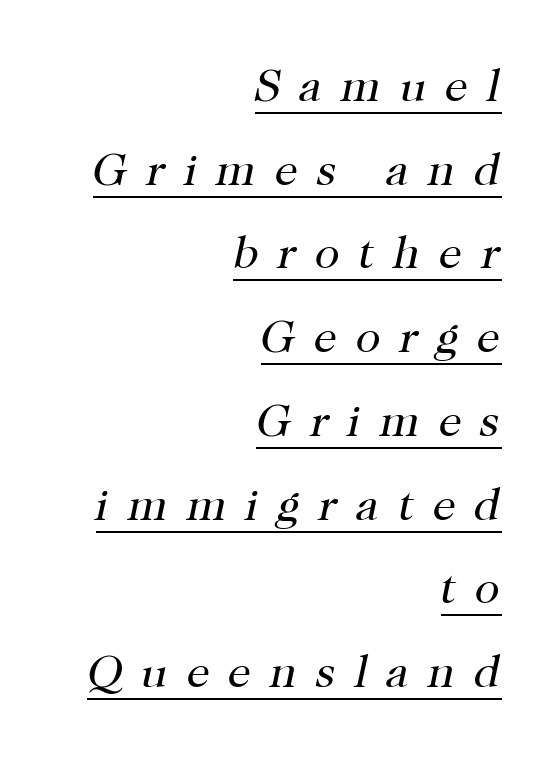
If you drew a ruler down the right edge, every line would touch it. What stands out about the letter spacing? Its width — letters are far apart. The weight tops out at a normal text grade. Emphasis-style slanted type is in use. Caption: lettering with a line underneath.
